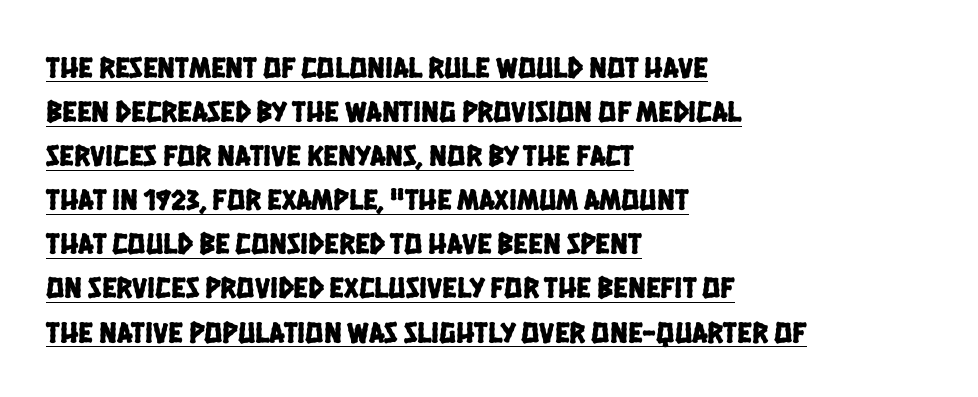
The image shows 30 px condensed sans-serif type; set left-aligned, normal line spacing (1.47x), normal letter spacing, underlined; low stroke contrast and a large x-height.
